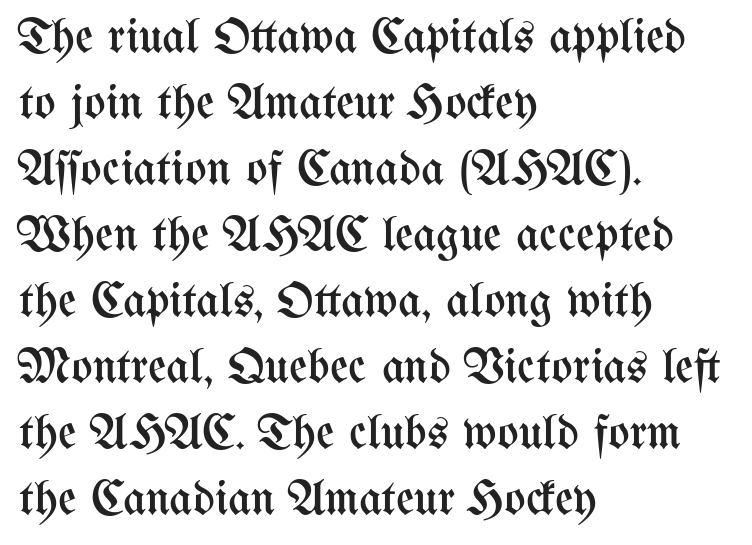
Q: Is the text bold? A: No.
Q: Is the text italic (slanted)? A: No, it is upright.
Q: Is the text underlined? A: No.
Q: How is the paragraph aligned? A: Left-aligned.
Q: Is the spacing between letters normal or unusually wide? A: Normal.
Q: Is the spacing between lines tight, normal or loose? A: Normal.
Q: Width (condensed, normal, or wide)? A: Condensed.
Q: Stroke contrast? A: Medium.
Q: x-height? A: Medium.
Q: Monospaced? A: No.
